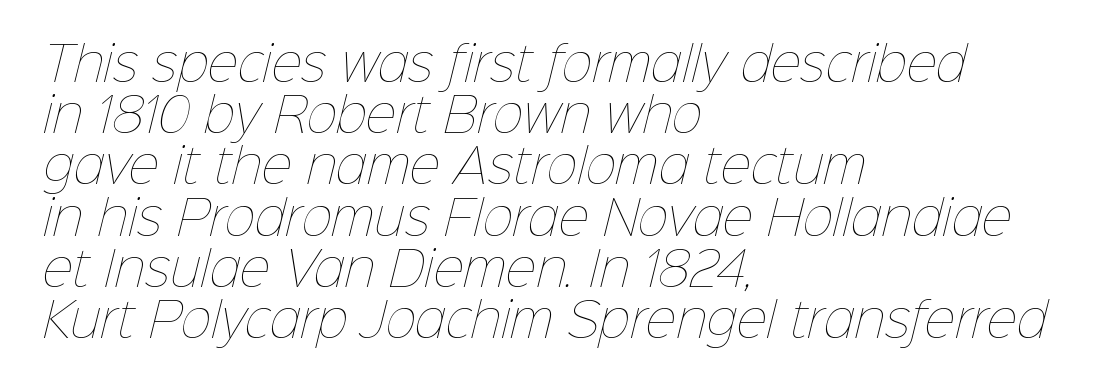
{"bold": "no", "weight": "thin", "width": "normal", "stroke_contrast": "low", "x_height": "medium", "monospaced": "no", "underline": "no", "align": "left", "line_spacing": "tight", "line_spacing_ratio": 1.09, "letter_spacing": "normal", "letter_spacing_em": 0.0, "glyph_px": 47}
